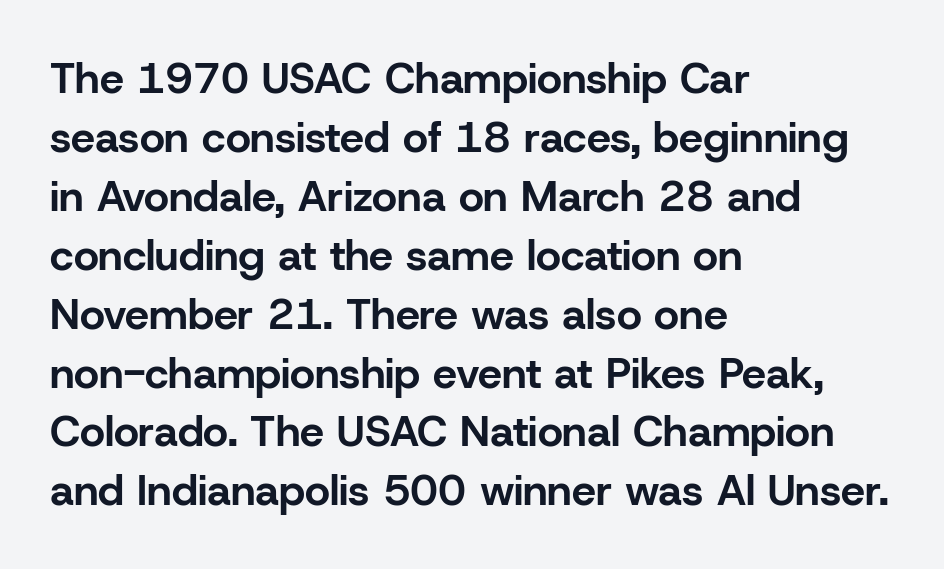
The image shows 43 px bold sans-serif type, upright; set left-aligned, normal line spacing (1.37x), normal letter spacing, not underlined; low stroke contrast and a medium x-height.
